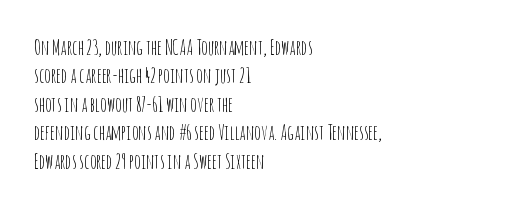
{"italic": "no", "bold": "no", "underline": "no", "align": "left", "line_spacing": "normal", "line_spacing_ratio": 1.42, "letter_spacing": "normal", "letter_spacing_em": 0.0, "glyph_px": 20}
